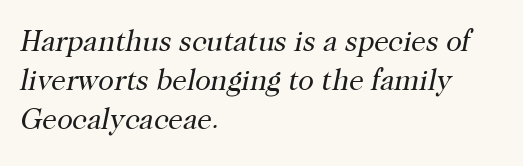
The image shows 29 px regular-weight serif type, italic (leaning right); set left-aligned, normal line spacing (1.35x), normal letter spacing, not underlined; high stroke contrast and a medium x-height.
